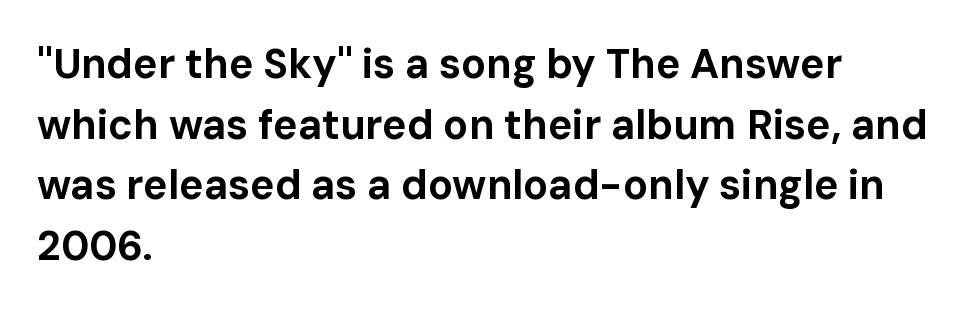
The type sits square on the baseline with zero lean. No word sits above an underline. Caption: multi-line text, flush left, ragged right. Summary of vertical rhythm: regular, with standard interline spacing. The letters advance in unequal steps, a hallmark of proportional type.
